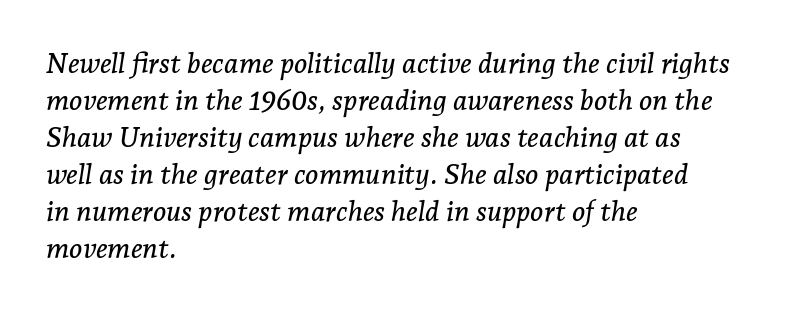
{"serif": "yes", "italic": "yes", "lean": "right", "slant_degrees": 7, "width": "normal", "stroke_contrast": "low", "x_height": "medium", "monospaced": "no", "underline": "no", "align": "left", "line_spacing": "normal", "line_spacing_ratio": 1.32, "letter_spacing": "normal", "letter_spacing_em": 0.0, "glyph_px": 28}
